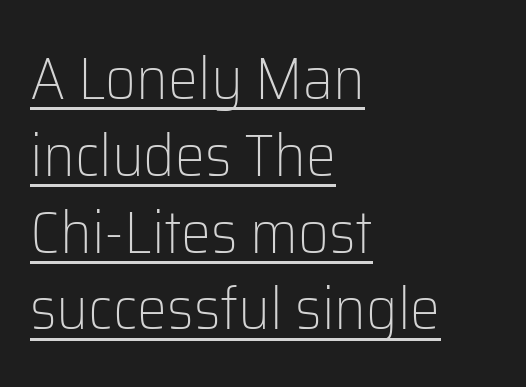
Q: Is the text bold? A: No.
Q: Is the text italic (slanted)? A: No, it is upright.
Q: Is the typeface a serif or a sans-serif typeface? A: Sans-serif.
Q: Is the text underlined? A: Yes.
Q: How is the paragraph aligned? A: Left-aligned.
Q: Is the spacing between letters normal or unusually wide? A: Normal.
Q: Is the spacing between lines tight, normal or loose? A: Normal.
Q: Width (condensed, normal, or wide)? A: Normal.
Q: Stroke contrast? A: Low.
Q: x-height? A: Medium.
Q: Monospaced? A: No.
